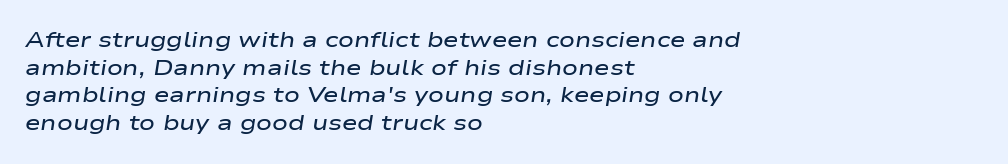
{"italic": "yes", "lean": "right", "slant_degrees": 9, "bold": "semi", "underline": "no", "align": "left", "line_spacing": "normal", "line_spacing_ratio": 1.32, "letter_spacing": "normal", "letter_spacing_em": 0.0, "glyph_px": 21}
